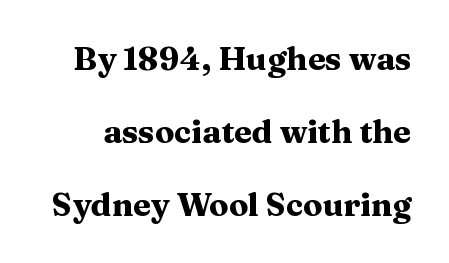
{"serif": "yes", "italic": "no", "bold": "yes", "weight": "heavy", "width": "wide", "stroke_contrast": "medium", "x_height": "medium", "monospaced": "no", "underline": "no", "line_spacing": "loose", "line_spacing_ratio": 2.28, "letter_spacing": "normal", "letter_spacing_em": 0.0, "glyph_px": 32}
